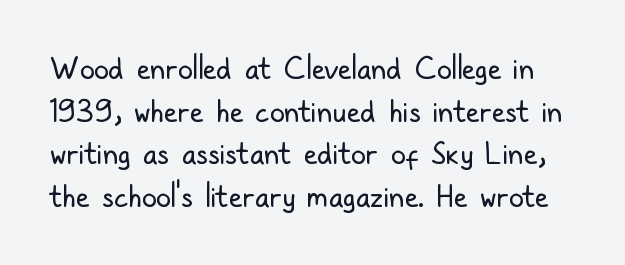
The image shows 30 px regular-weight, condensed sans-serif type, upright; set normal line spacing (1.42x), normal letter spacing, not underlined; low stroke contrast and a medium x-height.
